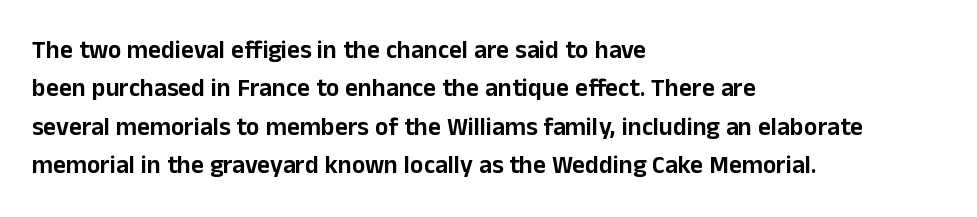
{"italic": "no", "underline": "no", "align": "left", "line_spacing": "normal", "line_spacing_ratio": 1.54, "letter_spacing": "normal", "letter_spacing_em": 0.0, "glyph_px": 25}
